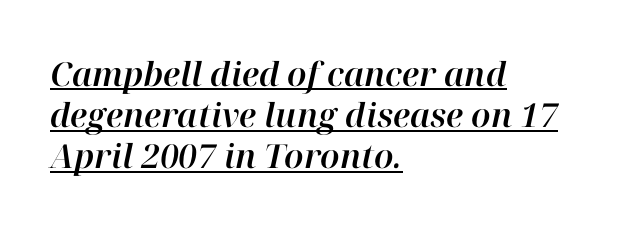
Q: Is the text italic (slanted)? A: Yes, it leans right by about 12 degrees.
Q: Is the text underlined? A: Yes.
Q: How is the paragraph aligned? A: Left-aligned.
Q: Is the spacing between letters normal or unusually wide? A: Normal.
Q: Is the spacing between lines tight, normal or loose? A: Normal.
Q: Width (condensed, normal, or wide)? A: Normal.
Q: Stroke contrast? A: High.
Q: x-height? A: Medium.
Q: Monospaced? A: No.
